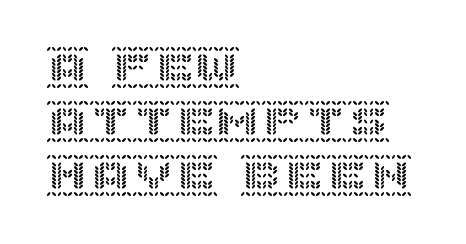
It's the straight-up-and-down kind of type. The leading is moderate, giving the passage an even texture. Students, note that the glyphs here touch the page at normal intervals. The passage is arranged the way most books set body copy — flush left. Check the space under the baseline: it is left empty.
